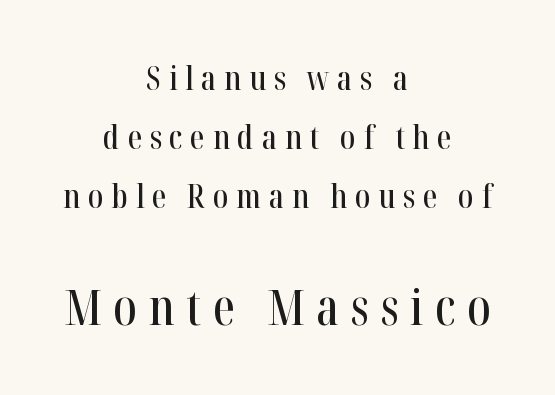
Descenders are the only things crossing below the line. Students, note that the glyphs here are deliberately spaced far apart. The passage shown begins with its smaller block and ends with its larger one. When letters stand straight like this, we call the style roman or upright.
